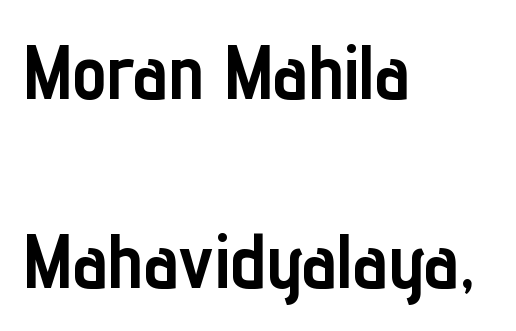
Q: Is the text bold? A: Yes.
Q: Is the text italic (slanted)? A: No, it is upright.
Q: Is the typeface a serif or a sans-serif typeface? A: Sans-serif.
Q: Is the text underlined? A: No.
Q: How is the paragraph aligned? A: Left-aligned.
Q: Is the spacing between letters normal or unusually wide? A: Normal.
Q: Is the spacing between lines tight, normal or loose? A: Loose.
Q: Width (condensed, normal, or wide)? A: Condensed.
Q: Stroke contrast? A: Low.
Q: x-height? A: Medium.
Q: Monospaced? A: No.
